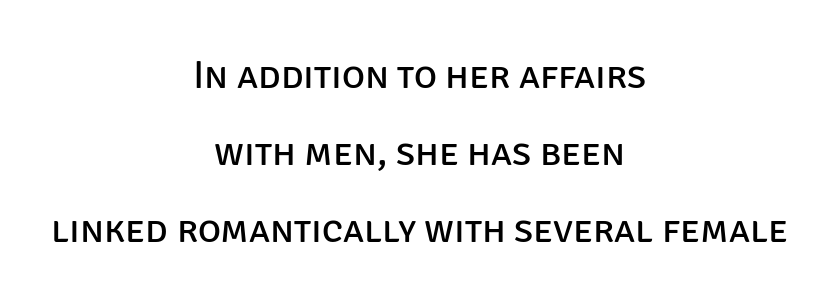
{"serif": "no", "italic": "no", "bold": "no", "weight": "regular", "width": "normal", "stroke_contrast": "low", "x_height": "large", "monospaced": "no", "underline": "no", "align": "center", "line_spacing": "loose", "line_spacing_ratio": 1.98, "letter_spacing": "normal", "letter_spacing_em": 0.0, "glyph_px": 39}
